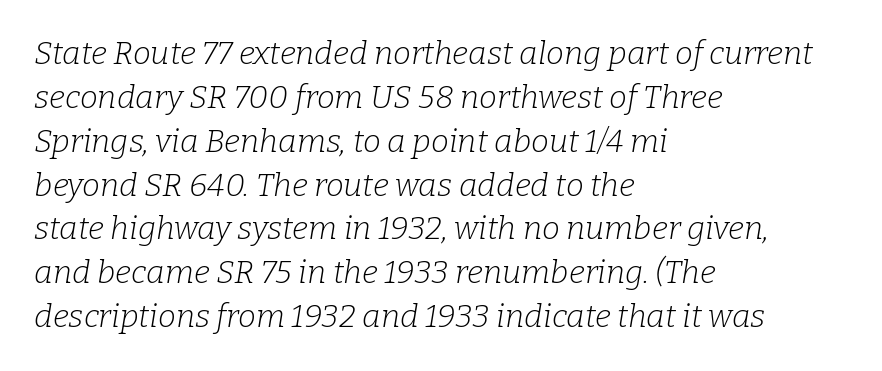
Q: Is the text bold? A: No.
Q: Is the text italic (slanted)? A: Yes, it leans right by about 9 degrees.
Q: Is the typeface a serif or a sans-serif typeface? A: Serif.
Q: Is the text underlined? A: No.
Q: How is the paragraph aligned? A: Left-aligned.
Q: Is the spacing between letters normal or unusually wide? A: Normal.
Q: Is the spacing between lines tight, normal or loose? A: Normal.
Q: Width (condensed, normal, or wide)? A: Normal.
Q: Stroke contrast? A: Low.
Q: x-height? A: Medium.
Q: Monospaced? A: No.
